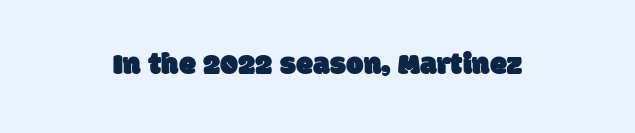
The image shows 31 px sans-serif type; set centered, normal letter spacing, not underlined; low stroke contrast and a large x-height.
